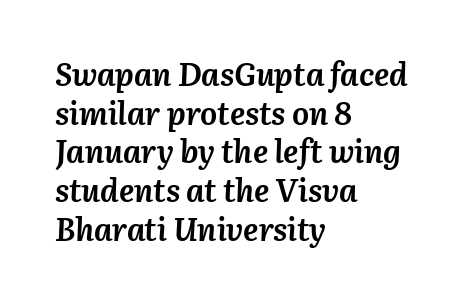
Italic: yes, the glyphs are oblique. The rendering uses natural spacing where letterforms have individual widths. Observe the ordinary spacing: letters are neighbours, not strangers. Heft: maximum for text — a bold.
